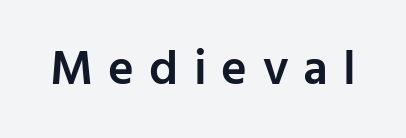
The image shows 49 px semibold sans-serif type, upright; set unusually wide letter spacing (+0.31 em), not underlined; low stroke contrast and a medium x-height.
